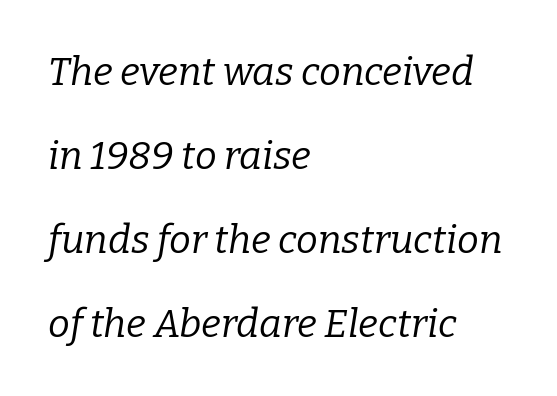
{"serif": "yes", "italic": "yes", "lean": "right", "slant_degrees": 9, "bold": "no", "weight": "regular", "width": "normal", "stroke_contrast": "low", "x_height": "medium", "monospaced": "no", "underline": "no", "align": "left", "line_spacing": "loose", "line_spacing_ratio": 2.15, "letter_spacing": "normal", "letter_spacing_em": 0.0, "glyph_px": 39}
